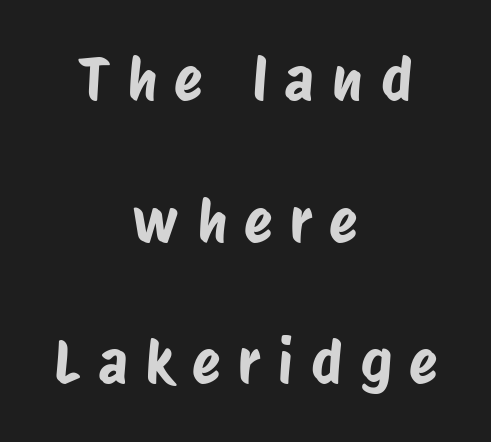
Q: Is the typeface a serif or a sans-serif typeface? A: Sans-serif.
Q: Is the text underlined? A: No.
Q: How is the paragraph aligned? A: Centered.
Q: Is the spacing between letters normal or unusually wide? A: Unusually wide.
Q: Is the spacing between lines tight, normal or loose? A: Loose.
Q: Width (condensed, normal, or wide)? A: Condensed.
Q: Stroke contrast? A: Low.
Q: x-height? A: Large.
Q: Monospaced? A: No.
